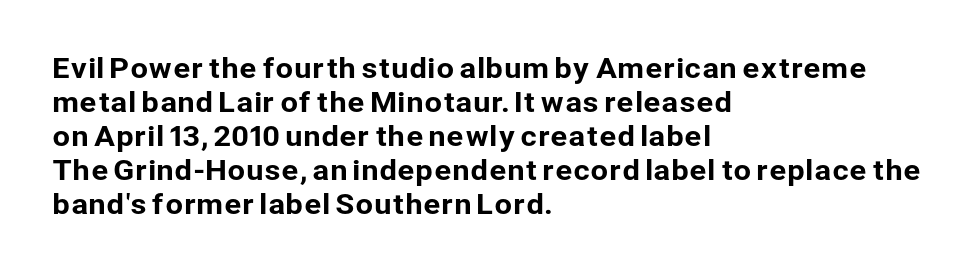
The paragraph has a hard left edge and a soft right edge. Unlike italic type, these characters show no tilt at all. The passage shown is typeset with a sans-serif family. These lines are rendered in a variable-pitch font. Only glyphs here, with clear space below each row. You could call the tracking neutral — neither tight nor loose.
